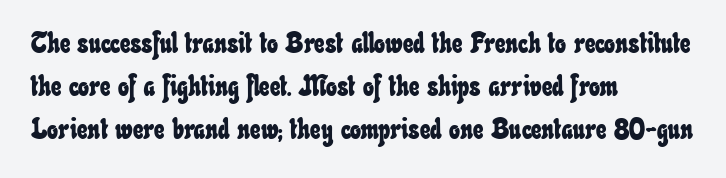
Q: Is the text underlined? A: No.
Q: How is the paragraph aligned? A: Left-aligned.
Q: Is the spacing between letters normal or unusually wide? A: Normal.
Q: Is the spacing between lines tight, normal or loose? A: Normal.
Q: Width (condensed, normal, or wide)? A: Condensed.
Q: Stroke contrast? A: Low.
Q: x-height? A: Small.
Q: Monospaced? A: No.
